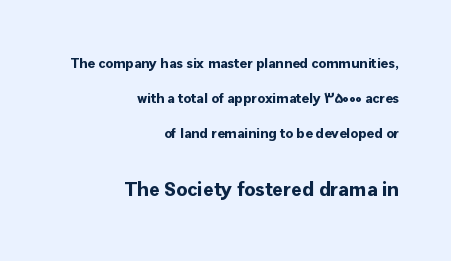
The image shows 20 px bold type, upright; set right-aligned, loose line spacing (2.49x), normal letter spacing, not underlined; the second (bottom) block is 1.43x larger.
